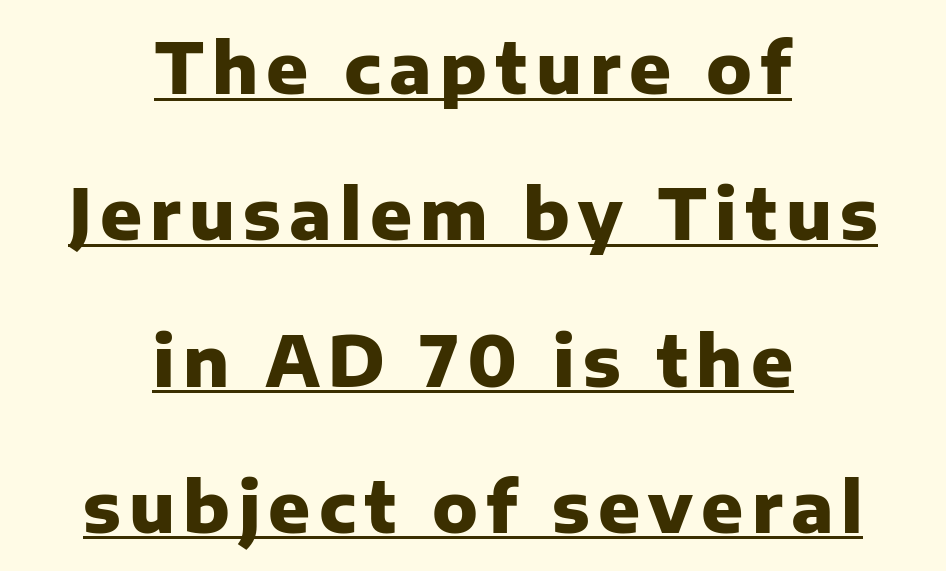
The image shows 69 px heavy sans-serif type, upright; set centered, loose line spacing (2.12x), underlined; low stroke contrast and a medium x-height.
